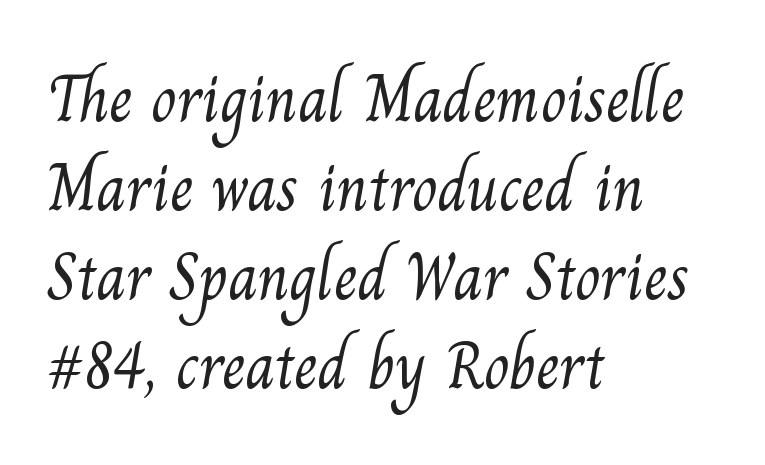
The image shows 66 px light serif type; set left-aligned, normal line spacing (1.35x), normal letter spacing, not underlined; medium stroke contrast and a small x-height.
